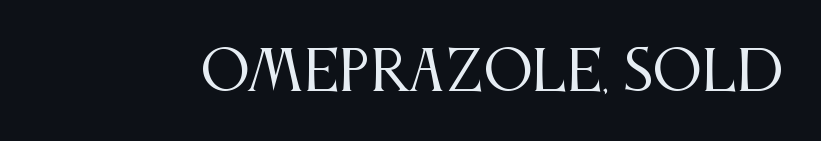
The image shows 55 px regular-weight, condensed serif type, upright; set normal letter spacing, not underlined; medium stroke contrast and a large x-height.
